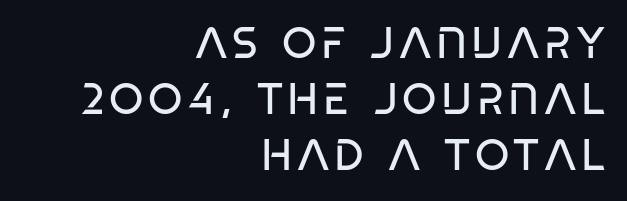
Letterform terminals end flat and unadorned throughout the passage. Glance below the letters and you will spot only blank space. Reading down the column, the eye jumps a familiar distance to each next line. The weight tops out at a normal text grade.
